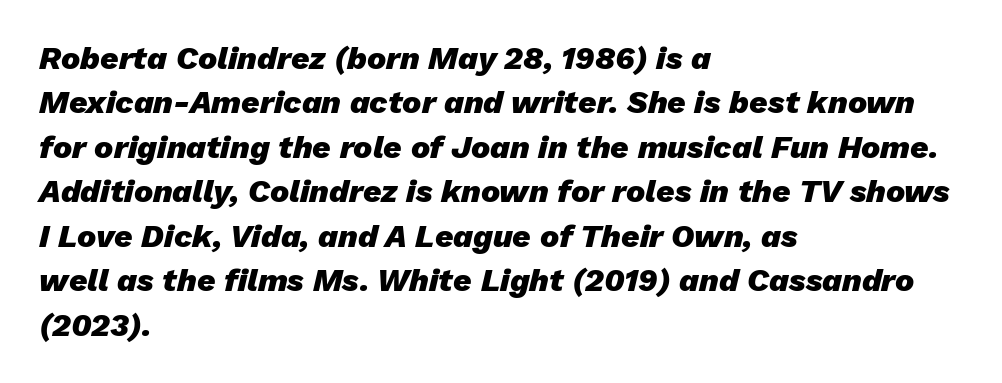
The image shows 32 px heavy type, italic (leaning right); set left-aligned, normal line spacing (1.39x), normal letter spacing, not underlined; low stroke contrast and a medium x-height.
